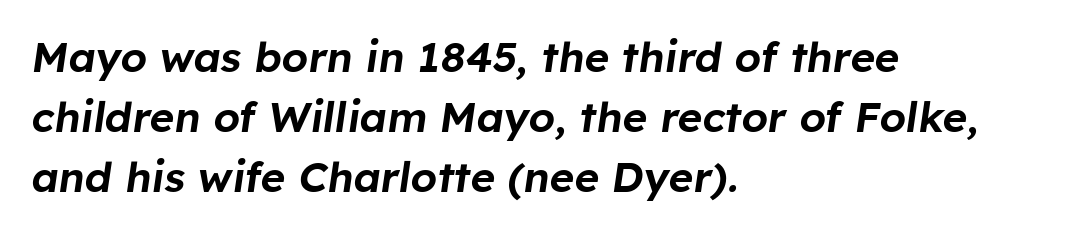
The leading is moderate, giving the passage an even texture. There is no visible air inserted between adjacent glyphs. Here the designer chose a conventional face with non-uniform glyph widths. Every row of glyphs begins at an identical x-position on the left. A clean baseline with only descenders dipping below it. The text carries the slant typical of an italic or oblique font.
